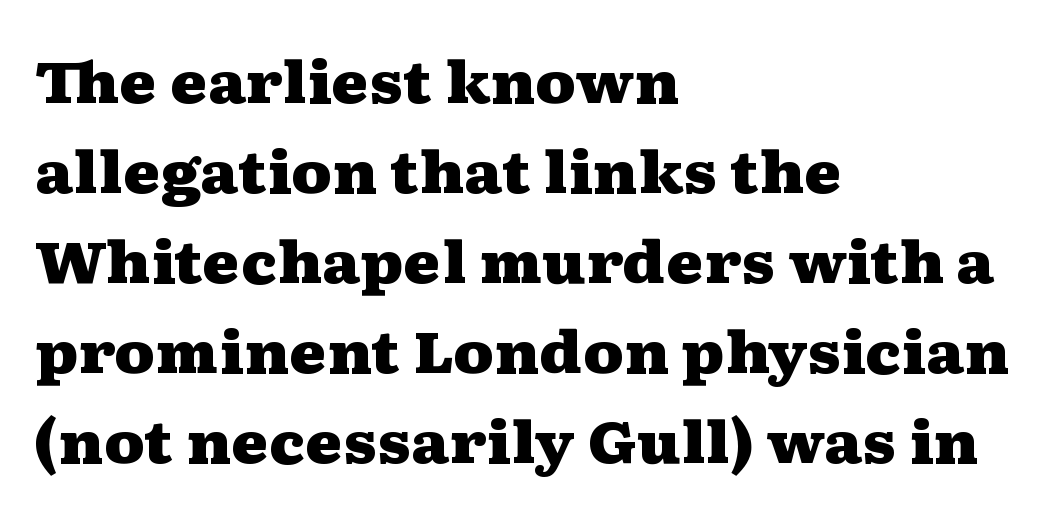
Clear beneath every line of the passage. Ascenders rise straight up at ninety degrees. The rendering shows small feet on the letterforms — a serif design. Standard letterfit; no display-style spreading of the glyphs. Is there much room between lines? A standard amount, neither cramped nor airy.
